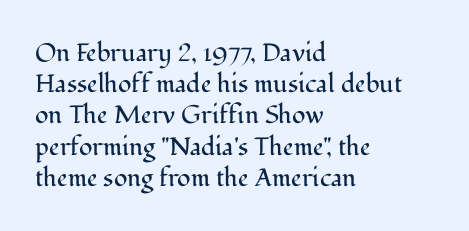
Spacing between characters is what you'd get straight out of the box. Ordinary non-slanted type is in use. The compositor pushed each line to the left boundary. Rows of type keep a routine distance in the vertical direction.
